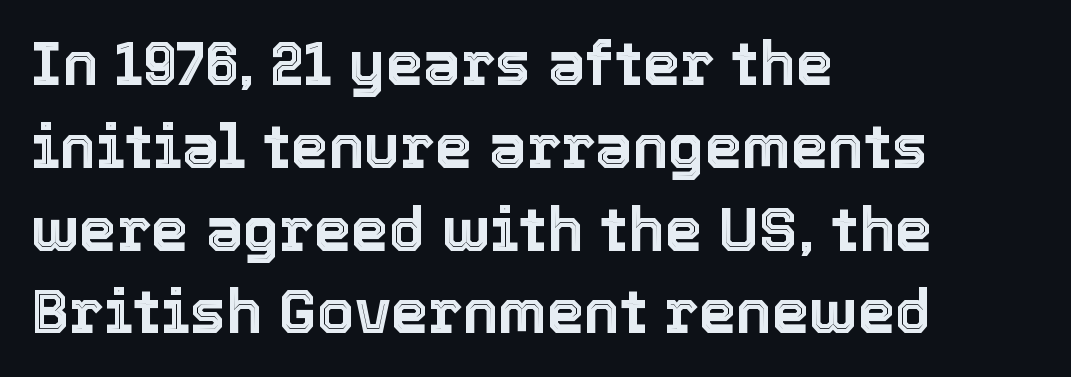
The ragged edge is on the right, which tells us the setting is flush left. Nope, not italic — everything's standing straight. If you measured baseline to baseline, you'd find a middling distance. Spacing verdict: proportional, widths tailored to each character. Caption: standard tracking, unaltered. Unmarked baselines from the first word to the last.
